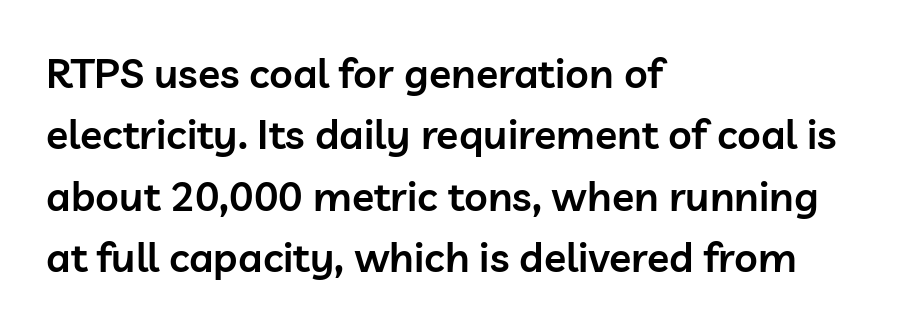
Reading down the block, your eye returns to a fixed left position each line. The passage shown is typeset with a sans-serif family. The letters sit at their default tracking, neither squeezed nor spread. Slightly chunky letters — semibold, I'd say, not full bold. Beneath every word, the page is bare.
